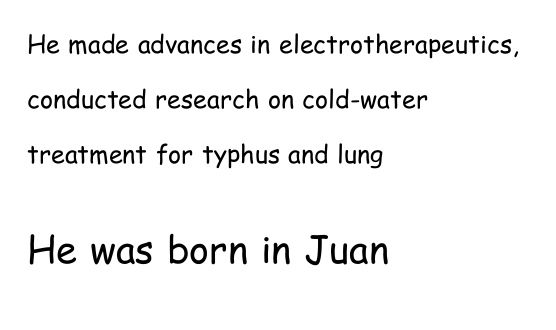
The image shows 38 px regular-weight, condensed sans-serif type, upright; set left-aligned, loose line spacing (2.21x), normal letter spacing, not underlined; the second (bottom) block is 1.52x larger; low stroke contrast and a medium x-height.
